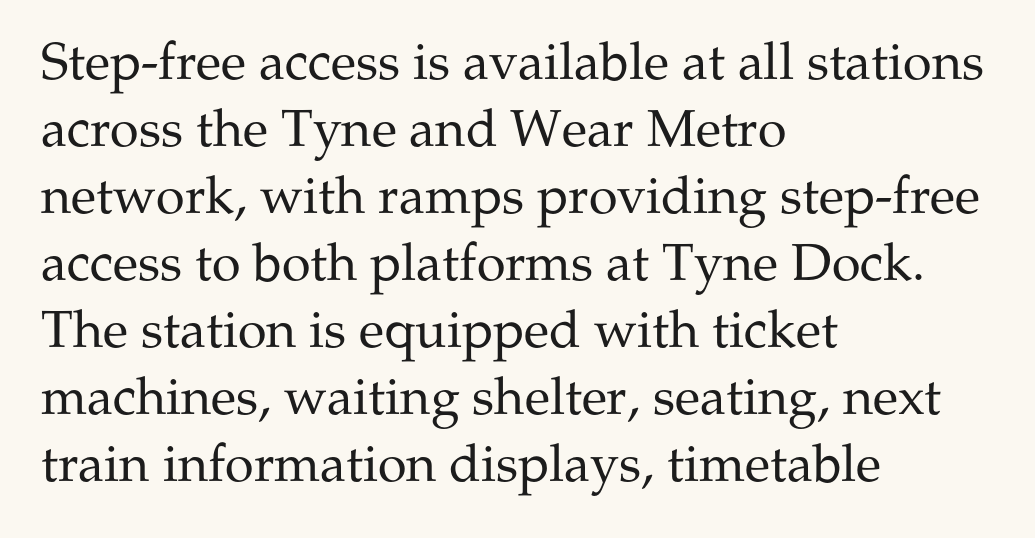
{"serif": "yes", "italic": "no", "bold": "no", "weight": "regular", "width": "normal", "stroke_contrast": "medium", "x_height": "medium", "monospaced": "no", "underline": "no", "align": "left", "line_spacing": "normal", "line_spacing_ratio": 1.29, "letter_spacing": "normal", "letter_spacing_em": 0.0, "glyph_px": 52}
